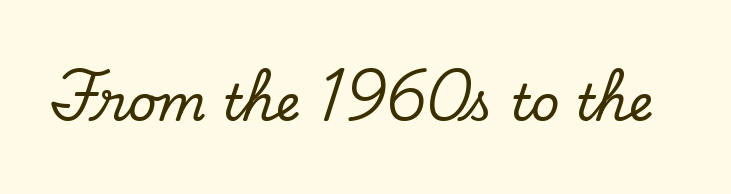
The image shows 50 px serif type; set normal letter spacing, not underlined; low stroke contrast and a small x-height.
